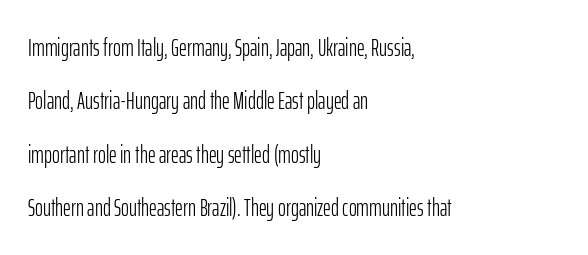
Notice how the stems are strictly vertical — no italics here. Think standard paragraph weight, or any step lighter than that. In terms of letterspacing, this is plain default setting. The gap between lines stays unmarked. The leading is generous, giving the passage an open texture.
